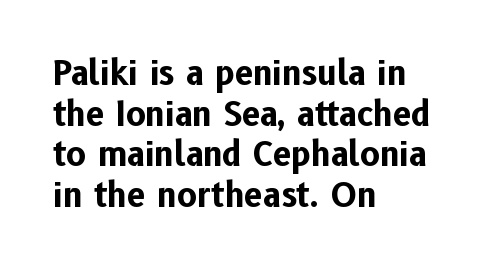
{"serif": "no", "italic": "no", "bold": "yes", "weight": "bold", "width": "normal", "stroke_contrast": "low", "x_height": "medium", "monospaced": "no", "underline": "no", "align": "left", "line_spacing_ratio": 1.23, "letter_spacing": "normal", "letter_spacing_em": 0.0, "glyph_px": 33}
